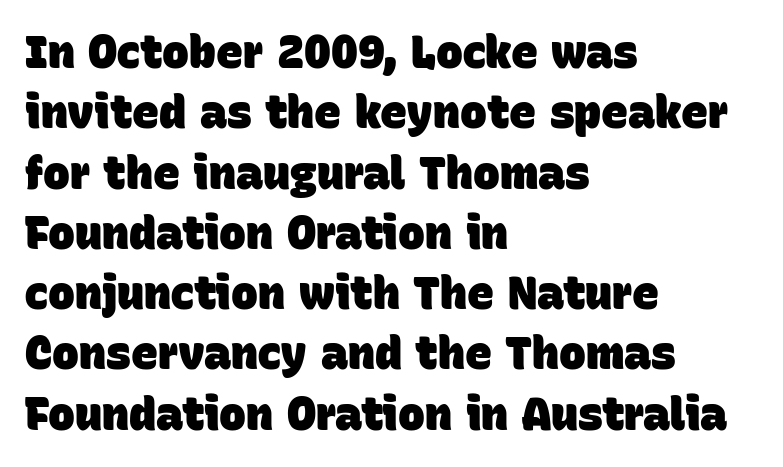
The image shows 45 px heavy sans-serif type; set left-aligned, normal line spacing (1.34x), normal letter spacing, not underlined; low stroke contrast and a large x-height.
